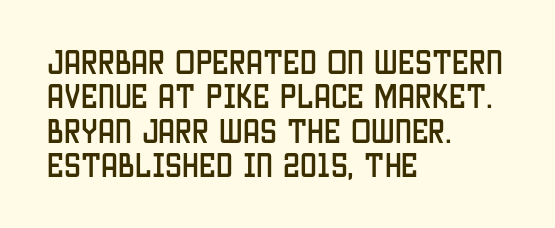
Q: Is the text italic (slanted)? A: No, it is upright.
Q: Is the text underlined? A: No.
Q: How is the paragraph aligned? A: Left-aligned.
Q: Is the spacing between letters normal or unusually wide? A: Normal.
Q: Is the spacing between lines tight, normal or loose? A: Normal.
